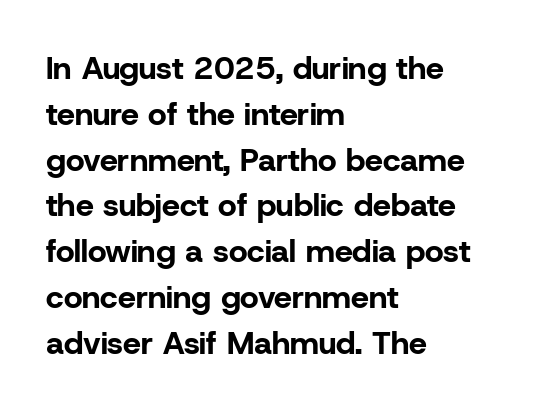
The image shows 32 px bold sans-serif type, upright; set left-aligned, normal line spacing (1.43x), normal letter spacing, not underlined; low stroke contrast and a medium x-height.
